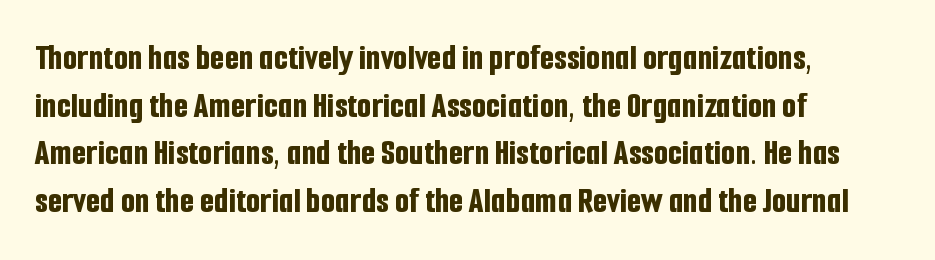
{"serif": "no", "italic": "no", "bold": "yes", "weight": "bold", "width": "condensed", "stroke_contrast": "low", "x_height": "medium", "monospaced": "no", "underline": "no", "align": "left", "line_spacing": "normal", "line_spacing_ratio": 1.29, "letter_spacing": "normal", "letter_spacing_em": 0.0, "glyph_px": 37}
